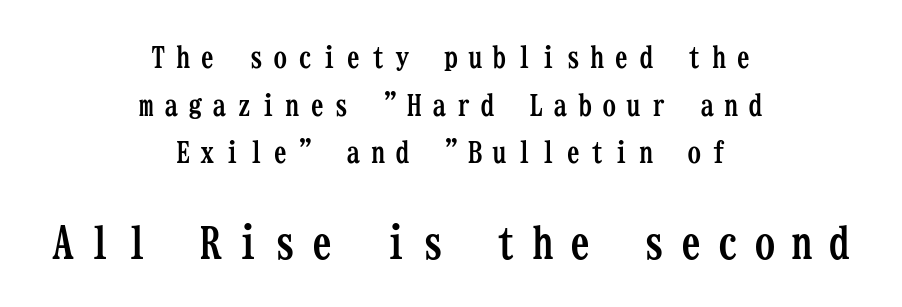
{"serif": "yes", "italic": "no", "bold": "yes", "weight": "semibold", "width": "condensed", "stroke_contrast": "low", "x_height": "medium", "monospaced": "yes", "underline": "no", "align": "center", "line_spacing": "normal", "line_spacing_ratio": 1.64, "letter_spacing": "wide", "letter_spacing_em": 0.34, "larger_block": "second", "size_ratio": 1.52, "glyph_px": 44}
